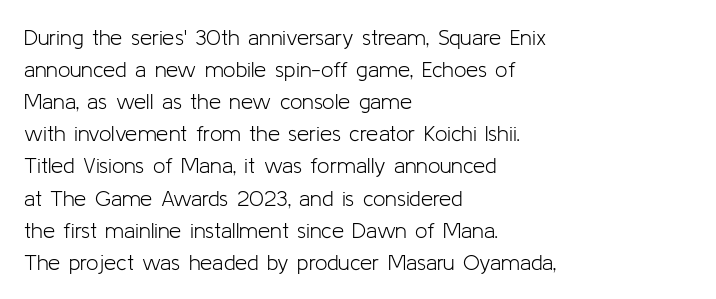
{"italic": "no", "bold": "no", "underline": "no", "align": "left", "line_spacing": "normal", "line_spacing_ratio": 1.46, "letter_spacing": "normal", "letter_spacing_em": 0.0, "glyph_px": 22}
